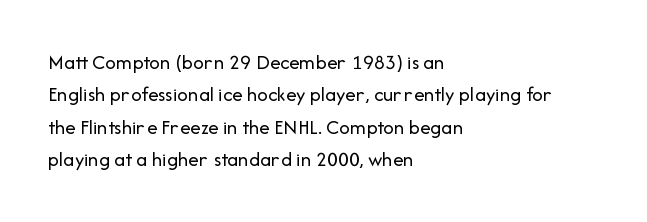
The image shows 21 px text type, upright; set left-aligned, normal line spacing (1.54x), normal letter spacing, not underlined.
